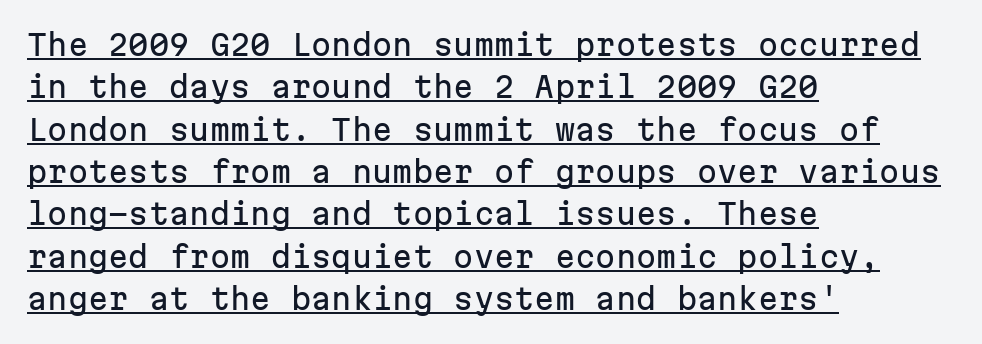
{"serif": "no", "italic": "no", "width": "normal", "stroke_contrast": "low", "x_height": "medium", "monospaced": "yes", "underline": "yes", "align": "left", "line_spacing": "normal", "line_spacing_ratio": 1.46, "letter_spacing": "normal", "letter_spacing_em": 0.0, "glyph_px": 29}
